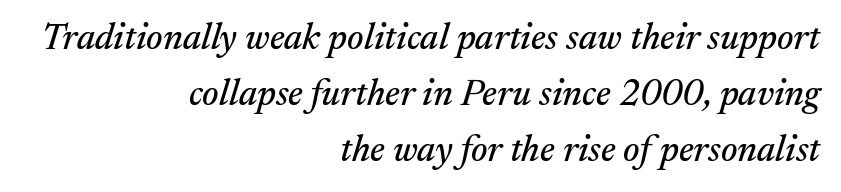
Bare-footed words on every line. The paragraph has a hard right edge and a soft left edge. The text carries the slant typical of an italic or oblique font. Letter spacing: default.
